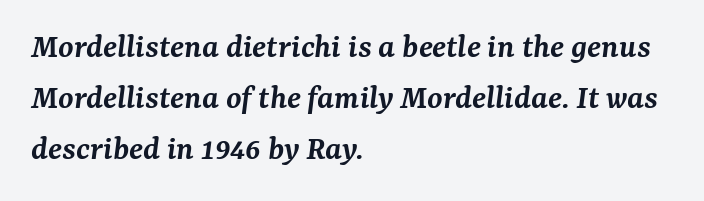
The image shows 35 px semibold serif type, italic (leaning right); set left-aligned, normal line spacing (1.46x), normal letter spacing, not underlined; medium stroke contrast and a medium x-height.
